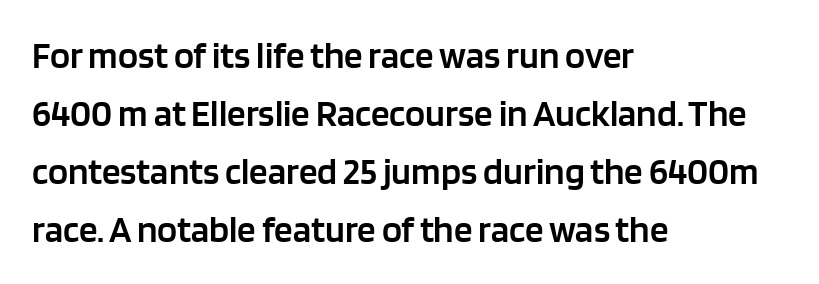
The image shows 37 px semibold sans-serif type, upright; set left-aligned, normal line spacing (1.57x), normal letter spacing, not underlined; low stroke contrast and a large x-height.
